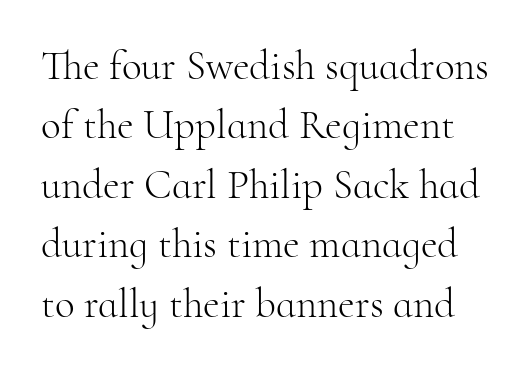
Baseline-to-baseline distance is the conventional proportion of letter height. Quick note: not italic, upright. Does extra space separate the letters? No, they use regular spacing. To sum up the face: it has serifs. Weight: not bold — regular or lighter. The letters advance in unequal steps, a hallmark of proportional type.
